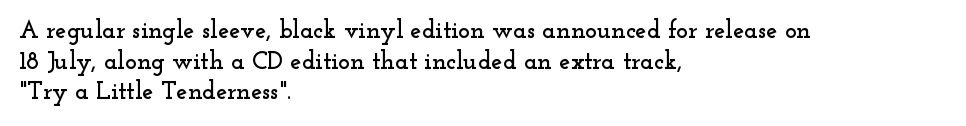
Q: Is the text italic (slanted)? A: No, it is upright.
Q: Is the text underlined? A: No.
Q: How is the paragraph aligned? A: Left-aligned.
Q: Is the spacing between letters normal or unusually wide? A: Normal.
